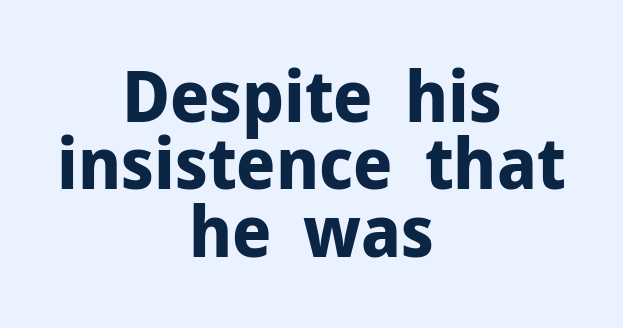
The image shows 71 px bold sans-serif type, upright; set centered, tight line spacing (0.95x), normal letter spacing, not underlined; low stroke contrast and a medium x-height.
